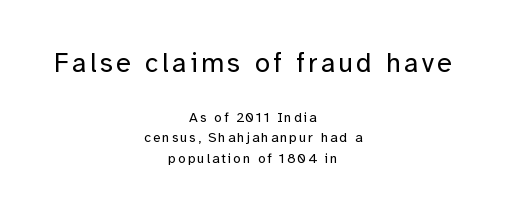
{"italic": "no", "bold": "no", "underline": "no", "align": "center", "line_spacing": "normal", "line_spacing_ratio": 1.48, "larger_block": "first", "size_ratio": 1.93, "glyph_px": 27}
